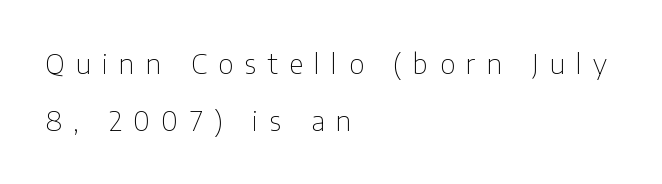
The image shows 28 px thin, condensed sans-serif type, upright; set left-aligned, loose line spacing (2.04x), unusually wide letter spacing (+0.41 em), not underlined; low stroke contrast and a medium x-height.
